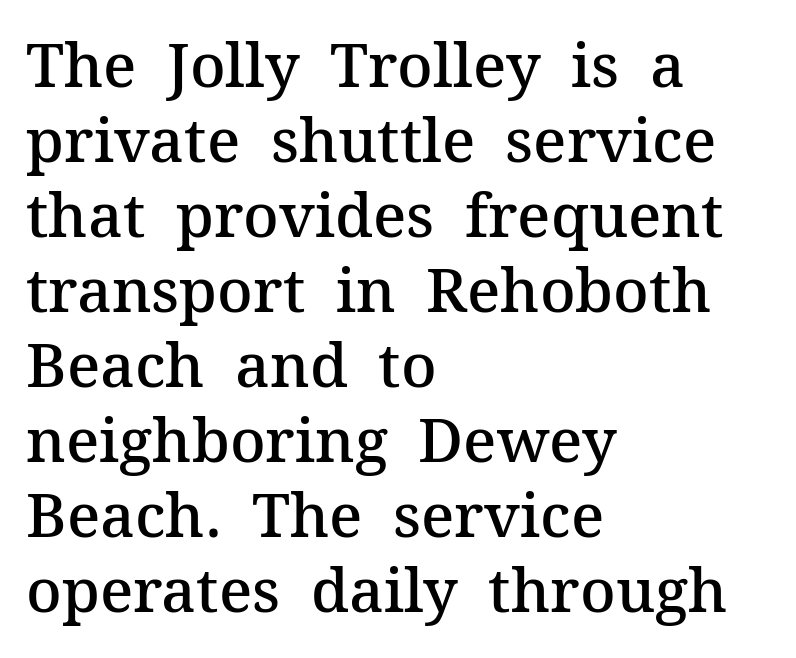
The image shows 61 px semibold serif type, upright; set left-aligned, line spacing 1.23x, normal letter spacing, not underlined; medium stroke contrast and a medium x-height.
